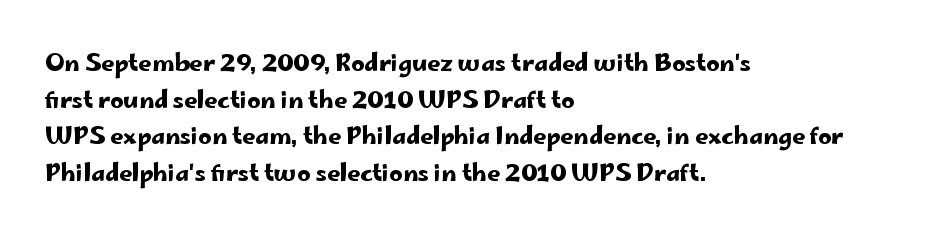
Q: Is the text italic (slanted)? A: No, it is upright.
Q: Is the text underlined? A: No.
Q: How is the paragraph aligned? A: Left-aligned.
Q: Is the spacing between letters normal or unusually wide? A: Normal.
Q: Is the spacing between lines tight, normal or loose? A: Normal.
